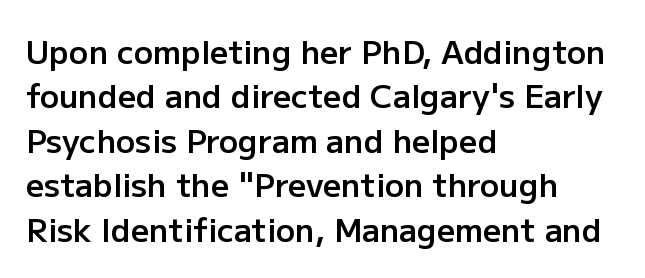
The letterforms sit shoulder to shoulder at normal distance. Quick note: not italic, upright. This sample keeps an unexceptional amount of space between lines. Look at the bottom of the vertical strokes: they stop flat, with no serifs. This is the in-between weight designers call semibold or demi. Clear beneath every line of the passage.
